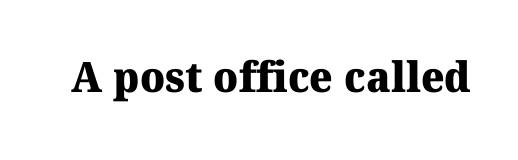
{"serif": "yes", "bold": "yes", "weight": "heavy", "width": "normal", "stroke_contrast": "medium", "x_height": "medium", "monospaced": "no", "underline": "no", "letter_spacing": "normal", "letter_spacing_em": 0.0, "glyph_px": 42}
